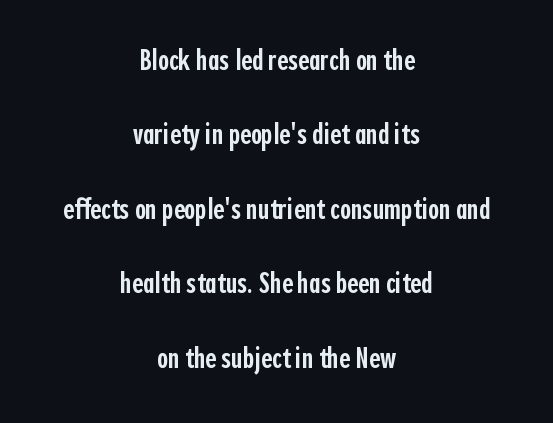
The image shows 30 px semibold, condensed sans-serif type, upright; set centered, loose line spacing (2.48x), normal letter spacing, not underlined; a medium x-height.
